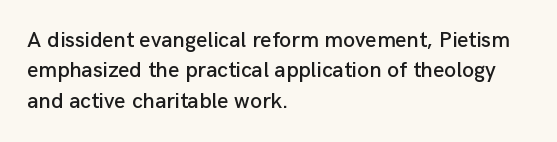
Descenders are the only things crossing below the line. The paragraph has a hard left edge and a soft right edge. Nothing unusual about the tracking: characters are spaced as the font intends. Vertically, the passage feels balanced, rows spaced as you'd expect. If you drew a line through each stem, it would be perfectly vertical.
